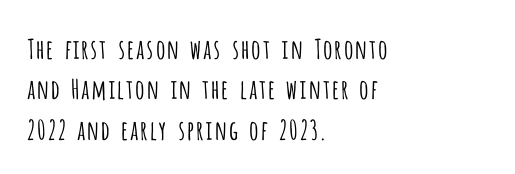
The passage shown stacks its lines at a standard gap. Students, note that the glyphs here touch the page at normal intervals. This reads as an unemphasized weight, regular at the heaviest. Typeset ragged right — the left edge is the straight one. No italicization has been applied; the sample stays upright.
